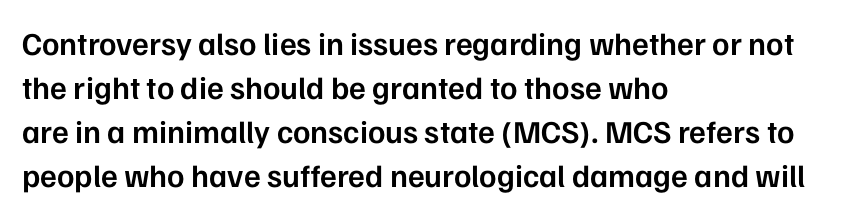
{"serif": "no", "italic": "no", "bold": "semi", "weight": "semibold", "width": "normal", "stroke_contrast": "low", "x_height": "medium", "monospaced": "no", "underline": "no", "align": "left", "line_spacing": "normal", "line_spacing_ratio": 1.37, "letter_spacing": "normal", "letter_spacing_em": 0.0, "glyph_px": 32}
